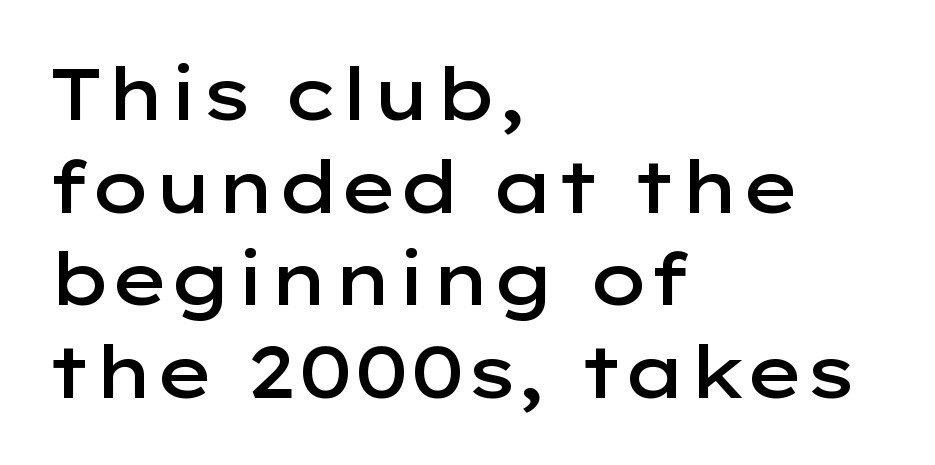
The image shows 73 px semibold, wide sans-serif type, upright; set left-aligned, normal line spacing (1.27x), normal letter spacing, not underlined; low stroke contrast and a medium x-height.
